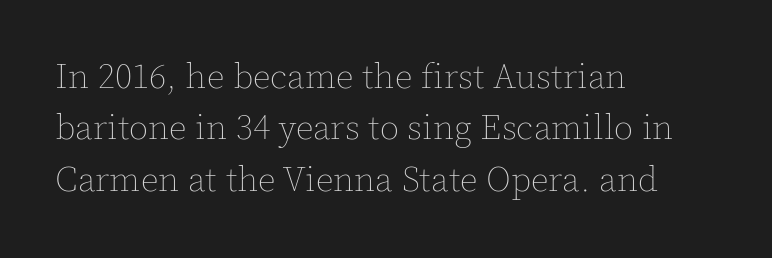
Q: Is the text bold? A: No.
Q: Is the text italic (slanted)? A: No, it is upright.
Q: Is the text underlined? A: No.
Q: How is the paragraph aligned? A: Left-aligned.
Q: Is the spacing between letters normal or unusually wide? A: Normal.
Q: Is the spacing between lines tight, normal or loose? A: Normal.
Q: Width (condensed, normal, or wide)? A: Normal.
Q: x-height? A: Medium.
Q: Monospaced? A: No.
